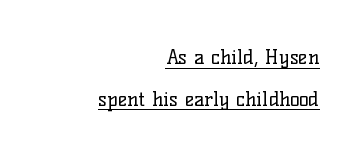
Nothing unusual about the tracking: characters are spaced as the font intends. The font sits on the lighter half of the weight spectrum, regular included. The leading is generous, giving the passage an open texture. Short and long lines alike share a common ending point at right. This sample uses an upright cut, with every glyph sitting square on the baseline.
